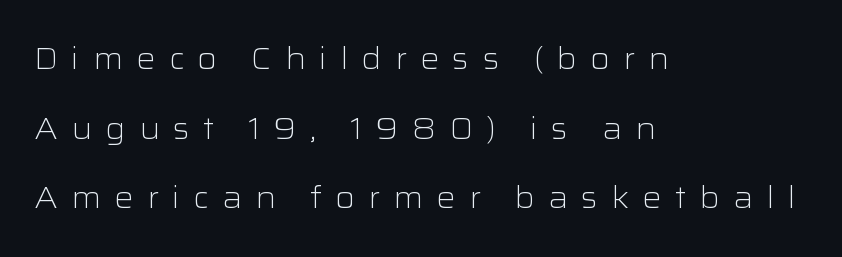
Q: Is the text bold? A: No.
Q: Is the text italic (slanted)? A: No, it is upright.
Q: Is the typeface a serif or a sans-serif typeface? A: Sans-serif.
Q: Is the text underlined? A: No.
Q: How is the paragraph aligned? A: Left-aligned.
Q: Is the spacing between letters normal or unusually wide? A: Unusually wide.
Q: Is the spacing between lines tight, normal or loose? A: Loose.
Q: Width (condensed, normal, or wide)? A: Wide.
Q: Stroke contrast? A: Low.
Q: x-height? A: Medium.
Q: Monospaced? A: No.
